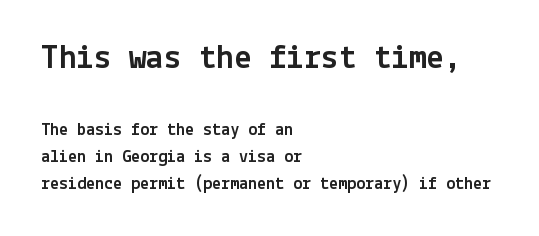
{"serif": "no", "italic": "no", "width": "normal", "x_height": "medium", "underline": "no", "align": "left", "line_spacing": "normal", "line_spacing_ratio": 1.5, "letter_spacing": "normal", "letter_spacing_em": 0.0, "larger_block": "first", "size_ratio": 1.94, "glyph_px": 35}
